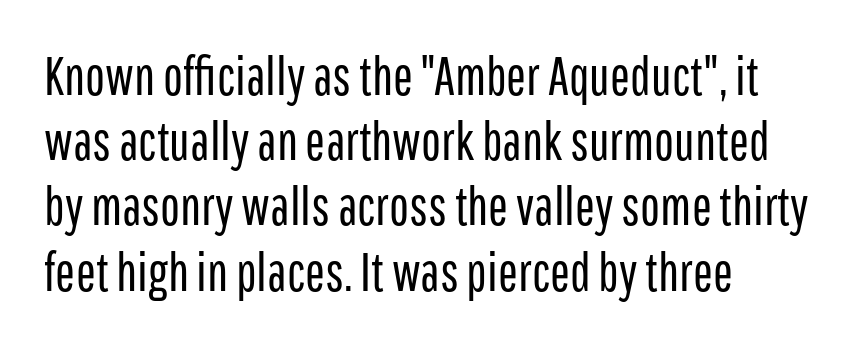
{"serif": "no", "italic": "no", "bold": "no", "weight": "regular", "width": "condensed", "stroke_contrast": "low", "x_height": "medium", "monospaced": "no", "underline": "no", "align": "left", "line_spacing_ratio": 1.23, "letter_spacing": "normal", "letter_spacing_em": 0.0, "glyph_px": 53}
